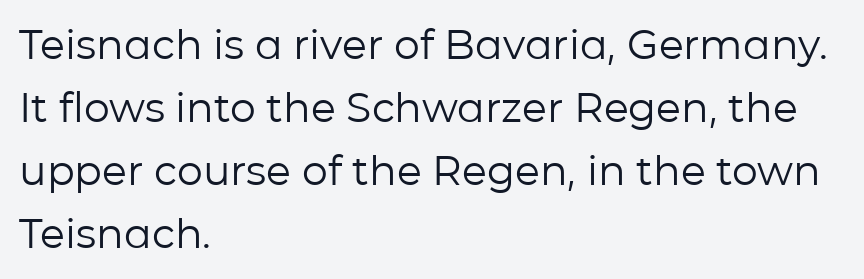
{"serif": "no", "italic": "no", "bold": "no", "weight": "regular", "width": "normal", "stroke_contrast": "low", "x_height": "medium", "monospaced": "no", "underline": "no", "align": "left", "line_spacing": "normal", "line_spacing_ratio": 1.54, "letter_spacing": "normal", "letter_spacing_em": 0.0, "glyph_px": 41}
